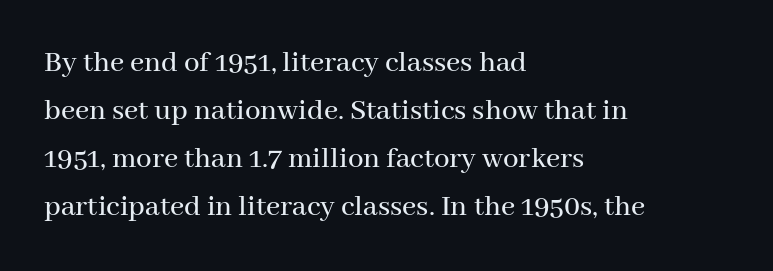
The image shows 31 px serif type, upright; set left-aligned, normal line spacing (1.55x), normal letter spacing, not underlined; medium stroke contrast and a medium x-height.
